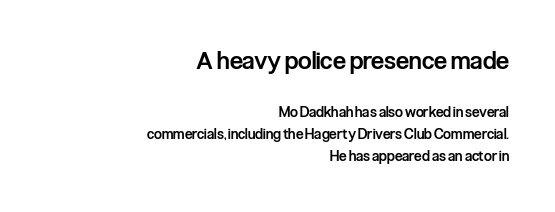
The image shows 24 px text type, upright; set right-aligned, normal line spacing (1.58x), normal letter spacing, not underlined; the first (top) block is 1.71x larger.
